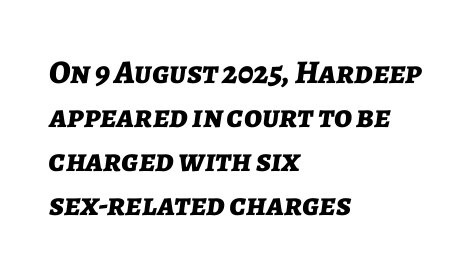
{"italic": "yes", "lean": "right", "slant_degrees": 7, "bold": "yes", "weight": "bold", "width": "normal", "stroke_contrast": "low", "x_height": "medium", "monospaced": "no", "underline": "no", "align": "left", "line_spacing": "normal", "line_spacing_ratio": 1.33, "letter_spacing": "normal", "letter_spacing_em": 0.0, "glyph_px": 33}
